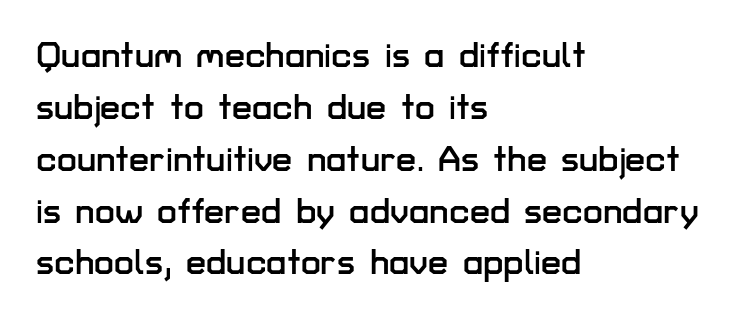
The image shows 36 px sans-serif type, upright; set left-aligned, normal line spacing (1.44x), normal letter spacing, not underlined; low stroke contrast and a medium x-height.
